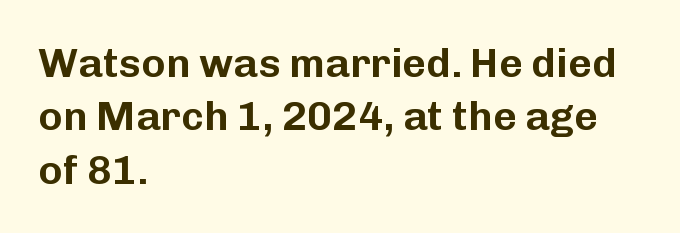
The lettering stays uniformly vertical, giving the passage a roman look. Tracking here is standard; glyphs follow each other at the usual distance. The gap between lines stays unmarked. Serif or sans? Sans — the stroke terminals are bare. Compared with a centered layout, this one pins lines to the left instead. You could not count columns in this text — the font is proportionally spaced.
